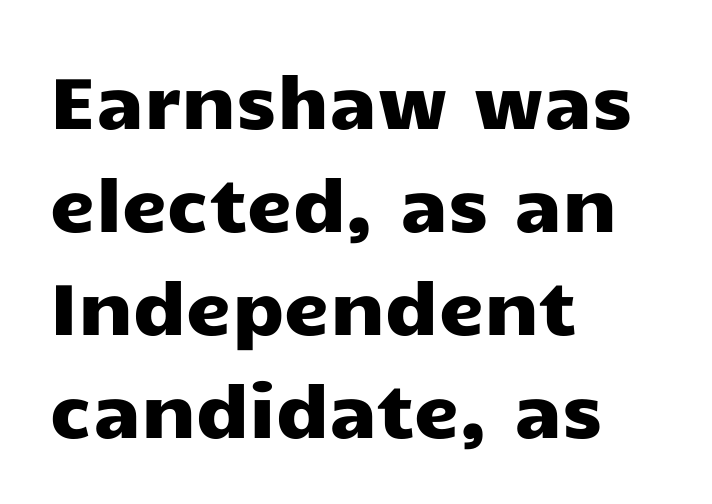
Q: Is the text italic (slanted)? A: No, it is upright.
Q: Is the typeface a serif or a sans-serif typeface? A: Sans-serif.
Q: Is the text underlined? A: No.
Q: How is the paragraph aligned? A: Left-aligned.
Q: Is the spacing between letters normal or unusually wide? A: Normal.
Q: Is the spacing between lines tight, normal or loose? A: Normal.
Q: Width (condensed, normal, or wide)? A: Wide.
Q: Stroke contrast? A: Low.
Q: x-height? A: Medium.
Q: Monospaced? A: No.
